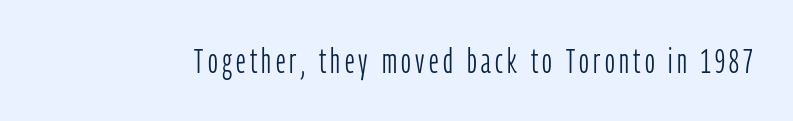
The image shows 34 px light, condensed sans-serif type, upright; set not underlined; low stroke contrast and a medium x-height.
